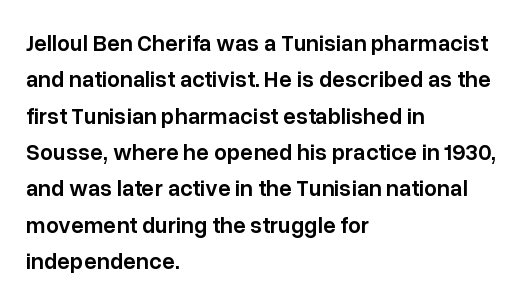
The image shows 23 px text type, upright; set left-aligned, normal line spacing (1.58x), normal letter spacing, not underlined.
